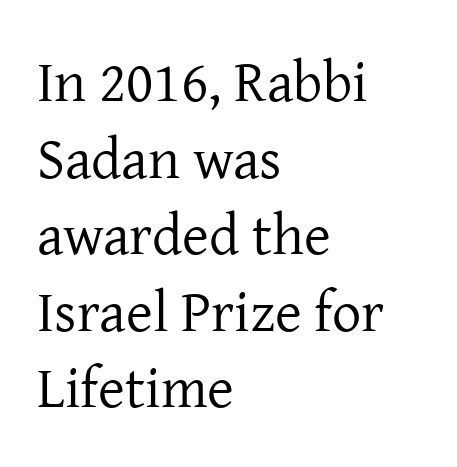
Looks like regular typesetting: each glyph gets only the width it needs. These lines stack with their left ends in a neat column. The weight would be labelled regular, book, light, or lighter still. Does the type have serifs? Yes, each stem ends in a small foot.
